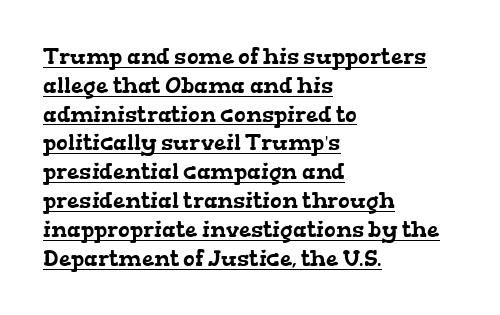
{"underline": "yes", "align": "left", "line_spacing": "normal", "line_spacing_ratio": 1.31, "letter_spacing": "normal", "letter_spacing_em": 0.0, "glyph_px": 22}
